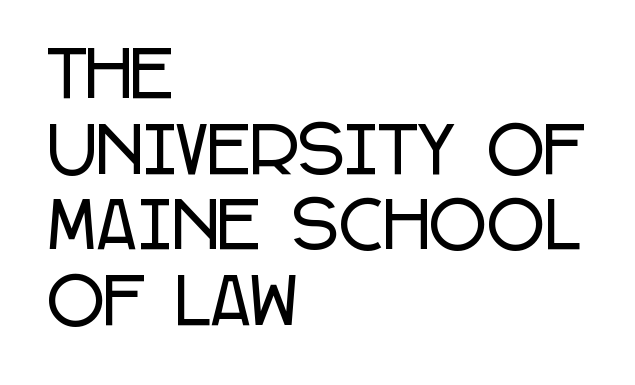
Type without underlining. This sample has the flowing, uneven cadence of proportional lettering. This sample uses plain, unmodified letter spacing. In terms of letterform style, serifs are entirely absent. Italic? Not at all — the glyphs are vertical.
